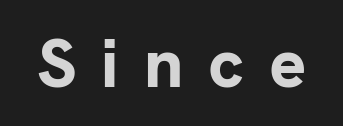
Q: Is the text bold? A: Yes.
Q: Is the text italic (slanted)? A: No, it is upright.
Q: Is the typeface a serif or a sans-serif typeface? A: Sans-serif.
Q: Is the text underlined? A: No.
Q: Is the spacing between letters normal or unusually wide? A: Unusually wide.
Q: Width (condensed, normal, or wide)? A: Normal.
Q: Stroke contrast? A: Low.
Q: x-height? A: Medium.
Q: Monospaced? A: No.
